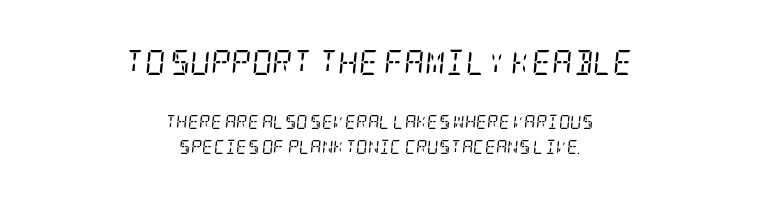
{"italic": "yes", "lean": "right", "slant_degrees": 5, "bold": "no", "underline": "no", "align": "center", "line_spacing_ratio": 1.79, "letter_spacing": "normal", "letter_spacing_em": 0.0, "larger_block": "first", "size_ratio": 1.79, "glyph_px": 25}
